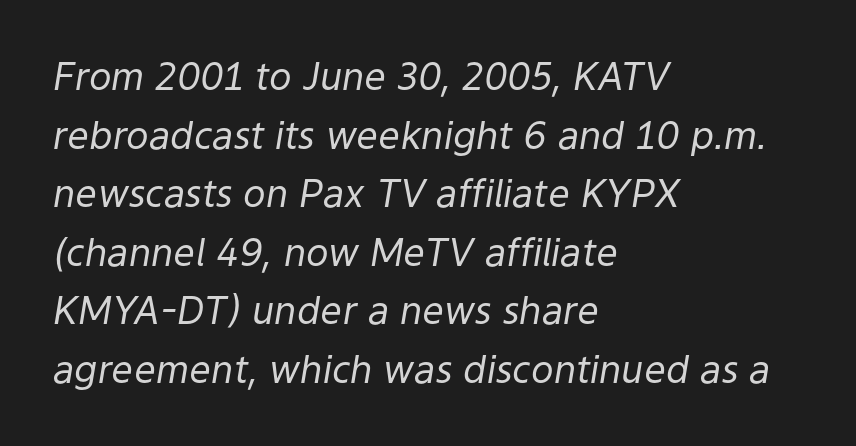
{"italic": "yes", "lean": "right", "slant_degrees": 9, "bold": "no", "weight": "regular", "width": "normal", "stroke_contrast": "low", "x_height": "medium", "monospaced": "no", "underline": "no", "align": "left", "line_spacing": "normal", "line_spacing_ratio": 1.54, "letter_spacing": "normal", "letter_spacing_em": 0.0, "glyph_px": 38}
